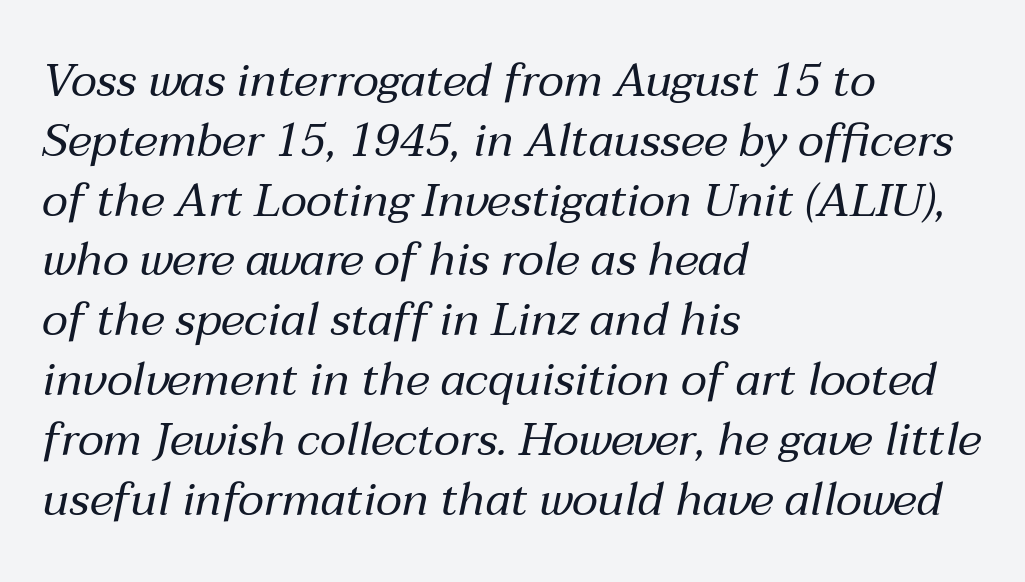
Q: Is the text bold? A: No.
Q: Is the text italic (slanted)? A: Yes, it leans right by about 12 degrees.
Q: Is the text underlined? A: No.
Q: How is the paragraph aligned? A: Left-aligned.
Q: Is the spacing between letters normal or unusually wide? A: Normal.
Q: Is the spacing between lines tight, normal or loose? A: Normal.
Q: Width (condensed, normal, or wide)? A: Normal.
Q: Stroke contrast? A: Medium.
Q: x-height? A: Medium.
Q: Monospaced? A: No.
